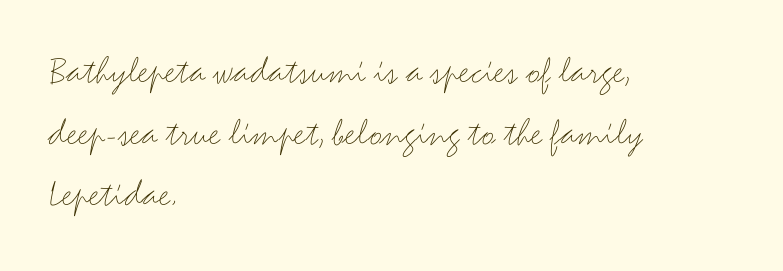
Descenders are the only things crossing below the line. Casual observation: everything's shoved over to the left. Character widths vary here, with narrow letters taking less room than wide ones. The rendering shows plain stroke endings on the letterforms — a sans-serif design.
